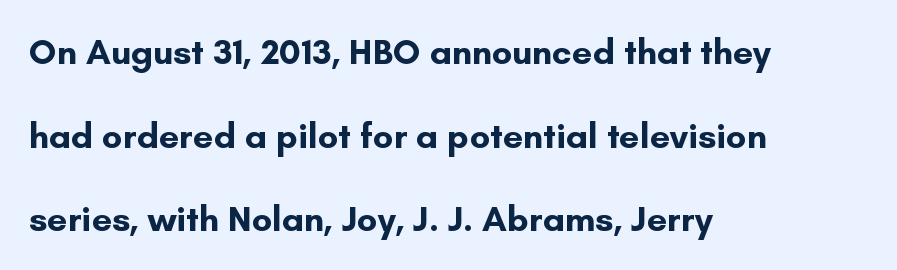
The image shows 36 px bold sans-serif type, upright; set left-aligned, loose line spacing (2.32x), normal letter spacing, not underlined; low stroke contrast and a small x-height.
